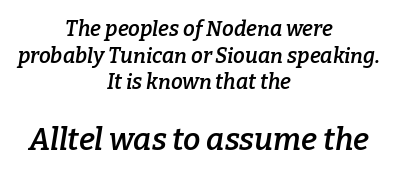
The glyphs in this specimen are seriffed. Summary of weight: moderately heavy, a semibold. Characters follow at the spacing the type designer built in. Type without underlining. The rag falls on both sides of this text block equally.
